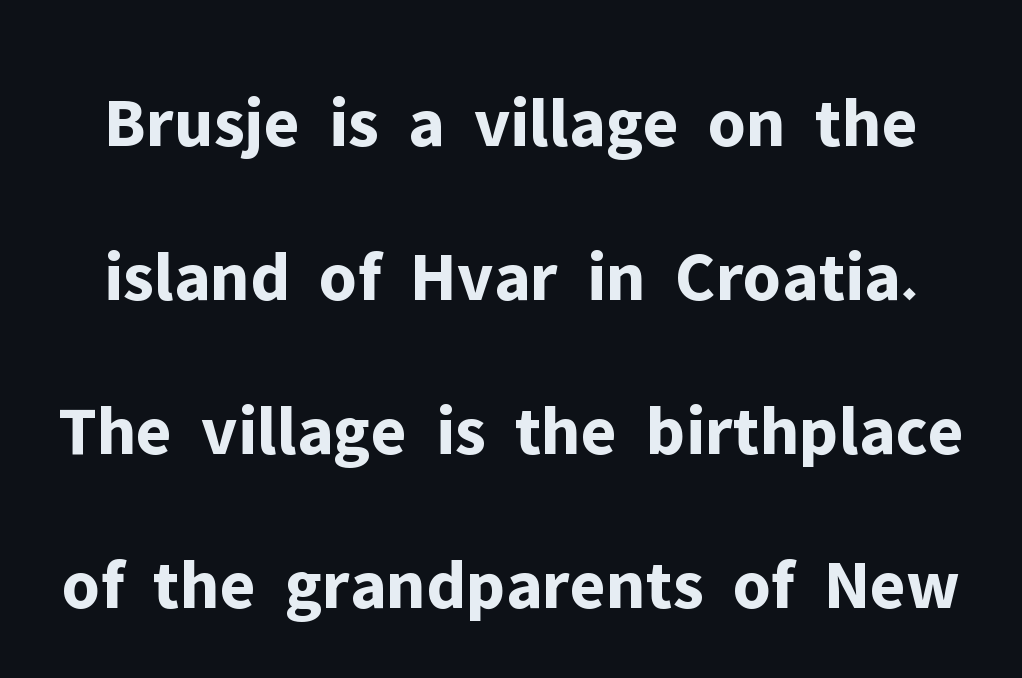
The image shows 72 px bold sans-serif type, upright; set loose line spacing (2.14x), normal letter spacing, not underlined; low stroke contrast and a medium x-height.
